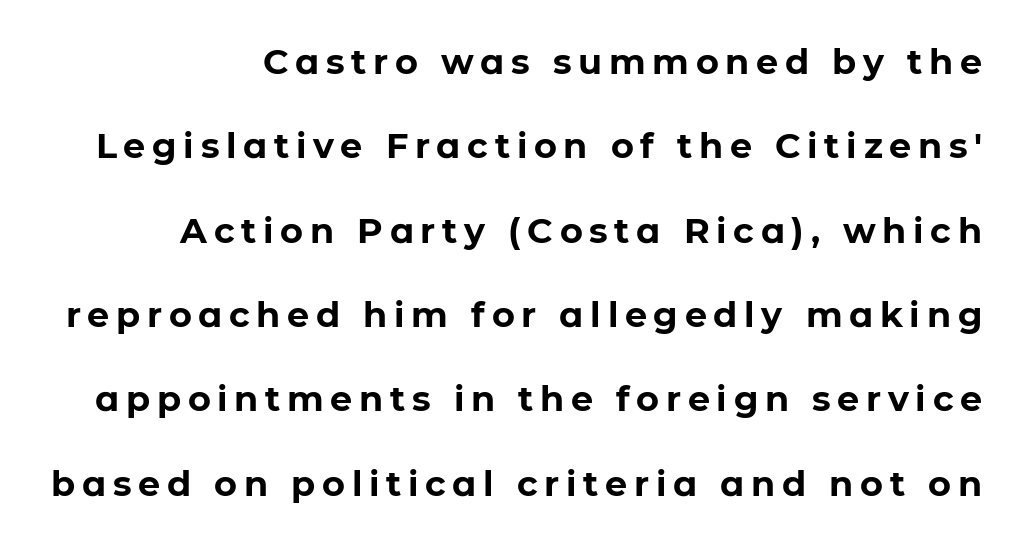
{"serif": "no", "italic": "no", "bold": "yes", "weight": "bold", "width": "normal", "stroke_contrast": "low", "x_height": "medium", "monospaced": "no", "underline": "no", "line_spacing": "loose", "line_spacing_ratio": 2.41, "glyph_px": 35}
